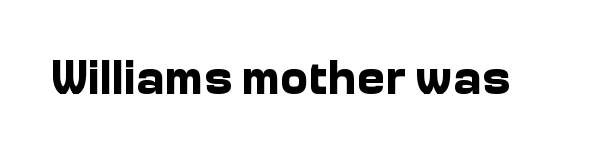
{"serif": "no", "italic": "no", "bold": "yes", "weight": "bold", "width": "normal", "stroke_contrast": "low", "x_height": "medium", "monospaced": "no", "underline": "no", "letter_spacing": "normal", "letter_spacing_em": 0.0, "glyph_px": 48}
